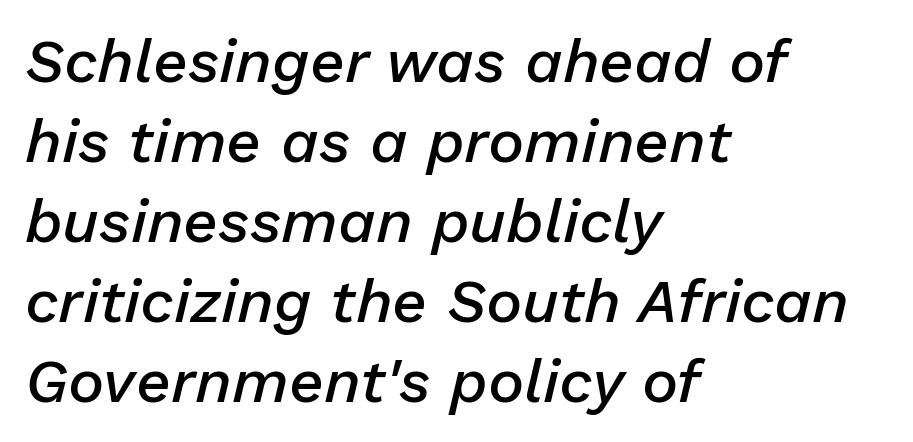
Q: Is the text bold? A: Semi-bold.
Q: Is the text italic (slanted)? A: Yes, it leans right by about 13 degrees.
Q: Is the text underlined? A: No.
Q: How is the paragraph aligned? A: Left-aligned.
Q: Is the spacing between letters normal or unusually wide? A: Normal.
Q: Is the spacing between lines tight, normal or loose? A: Normal.
Q: Width (condensed, normal, or wide)? A: Normal.
Q: Stroke contrast? A: Low.
Q: x-height? A: Medium.
Q: Monospaced? A: No.
